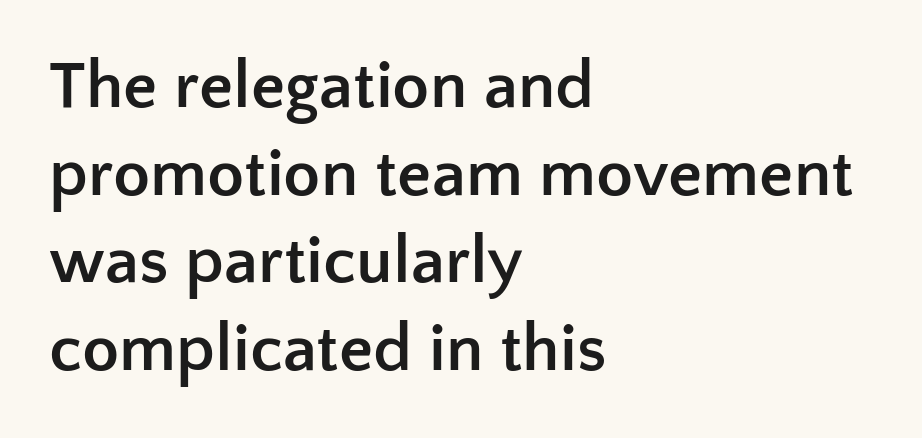
Q: Is the text bold? A: Yes.
Q: Is the text italic (slanted)? A: No, it is upright.
Q: Is the typeface a serif or a sans-serif typeface? A: Sans-serif.
Q: Is the text underlined? A: No.
Q: How is the paragraph aligned? A: Left-aligned.
Q: Is the spacing between letters normal or unusually wide? A: Normal.
Q: Is the spacing between lines tight, normal or loose? A: Normal.
Q: Width (condensed, normal, or wide)? A: Normal.
Q: Stroke contrast? A: Low.
Q: x-height? A: Medium.
Q: Monospaced? A: No.
